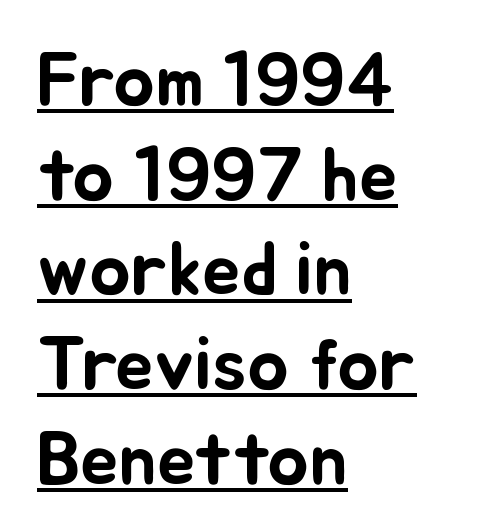
Q: Is the text italic (slanted)? A: No, it is upright.
Q: Is the text underlined? A: Yes.
Q: How is the paragraph aligned? A: Left-aligned.
Q: Is the spacing between letters normal or unusually wide? A: Normal.
Q: Width (condensed, normal, or wide)? A: Normal.
Q: Stroke contrast? A: Low.
Q: x-height? A: Small.
Q: Monospaced? A: No.
